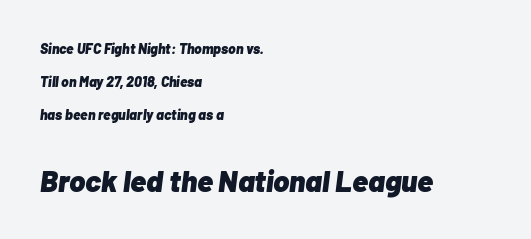
{"italic": "yes", "lean": "right", "slant_degrees": 7, "bold": "yes", "weight": "heavy", "width": "normal", "stroke_contrast": "low", "x_height": "medium", "monospaced": "no", "underline": "no", "align": "left", "line_spacing": "loose", "line_spacing_ratio": 2.34, "letter_spacing": "normal", "letter_spacing_em": 0.0, "larger_block": "second", "size_ratio": 2.14, "glyph_px": 30}
